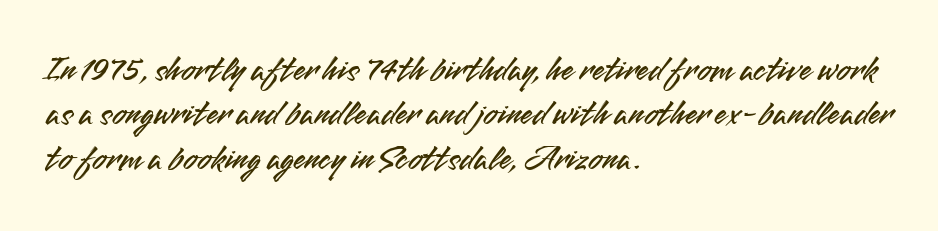
The image shows 36 px sans-serif type; set left-aligned, line spacing 1.23x, normal letter spacing, not underlined; medium stroke contrast and a small x-height.
